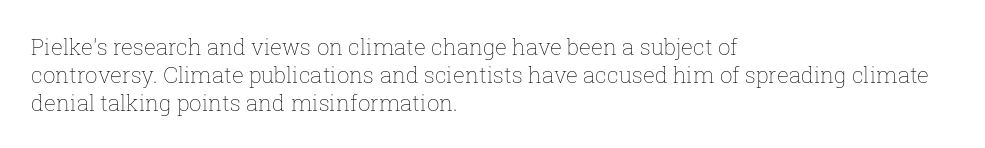
{"italic": "no", "bold": "no", "underline": "no", "align": "left", "line_spacing": "normal", "line_spacing_ratio": 1.27, "letter_spacing": "normal", "letter_spacing_em": 0.0, "glyph_px": 22}
